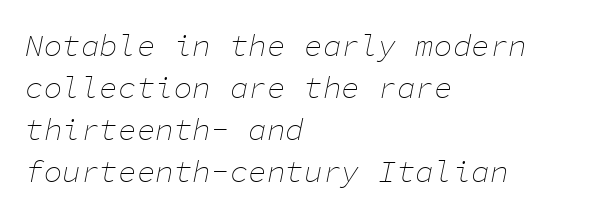
It's the slanting kind of type. This block has exactly the height ordinary leading produces. Characters follow at the spacing the type designer built in. The typeface has the unassuming heft of standard copy or less. Anything drawn beneath the words? Only blank space.
